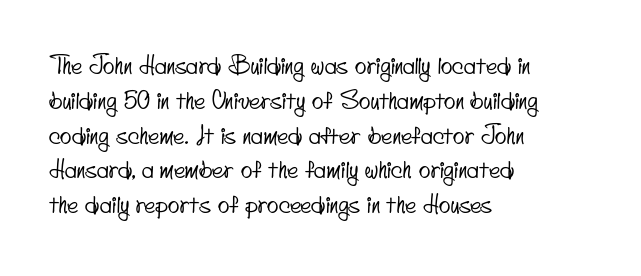
{"underline": "no", "align": "left", "line_spacing": "normal", "line_spacing_ratio": 1.45, "letter_spacing": "normal", "letter_spacing_em": 0.0, "glyph_px": 24}
